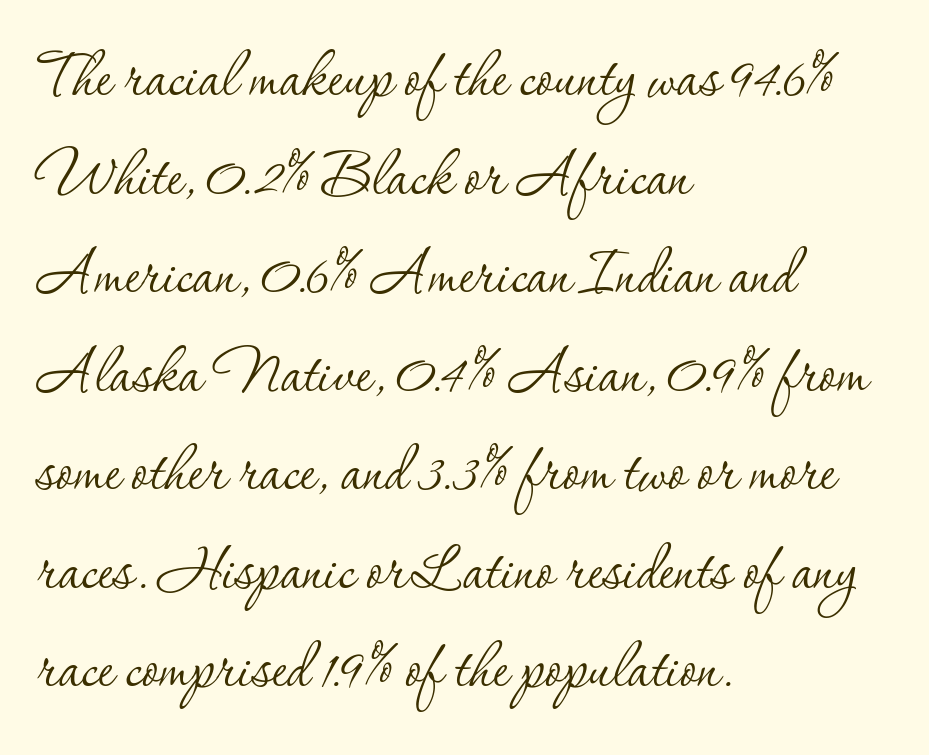
The characters are drawn with everyday or finer stroke widths. The leading is moderate, giving the passage an even texture. What stands out about the letter spacing? Nothing — it is the standard amount. Horizontally, the lines are justified to the leading edge only. Looks like regular typesetting: each glyph gets only the width it needs.
